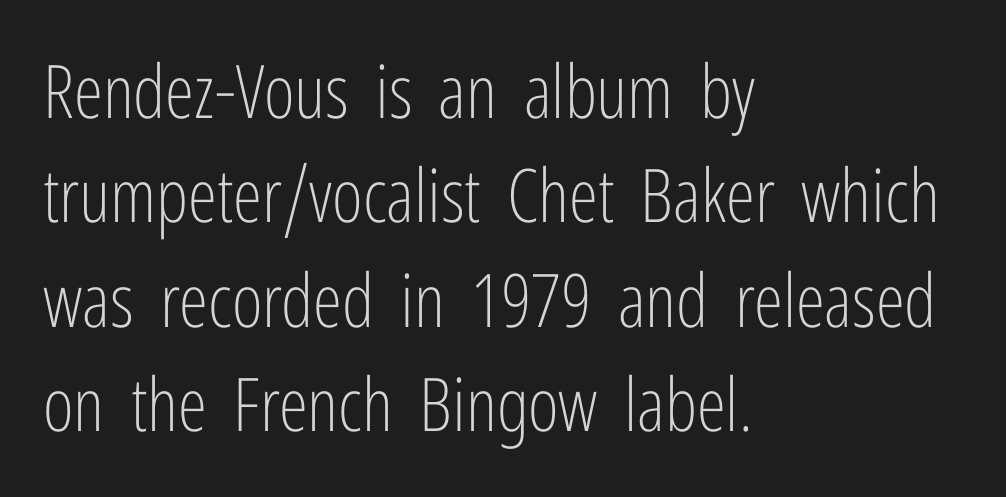
{"serif": "no", "italic": "no", "bold": "no", "weight": "light", "width": "condensed", "stroke_contrast": "low", "x_height": "medium", "monospaced": "no", "underline": "no", "align": "left", "line_spacing": "normal", "line_spacing_ratio": 1.41, "letter_spacing": "normal", "letter_spacing_em": 0.0, "glyph_px": 74}
